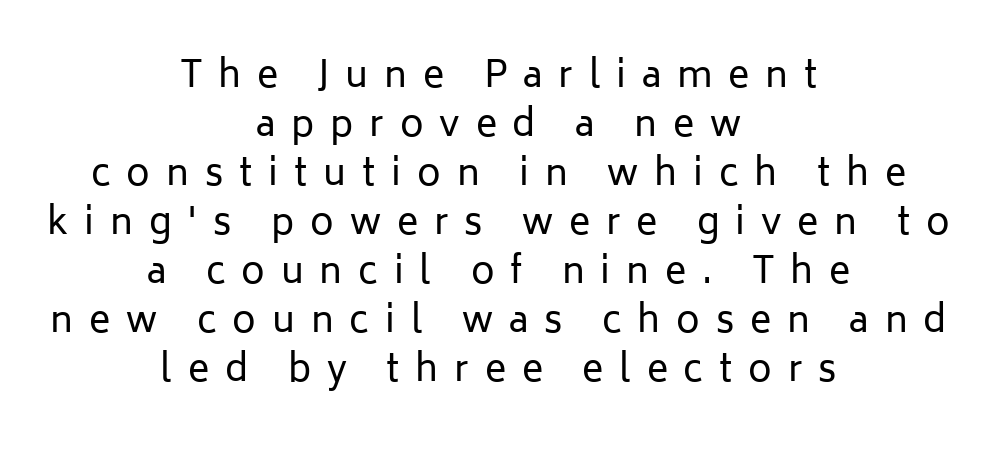
Q: Is the text bold? A: No.
Q: Is the text italic (slanted)? A: No, it is upright.
Q: Is the typeface a serif or a sans-serif typeface? A: Sans-serif.
Q: Is the text underlined? A: No.
Q: How is the paragraph aligned? A: Centered.
Q: Is the spacing between letters normal or unusually wide? A: Unusually wide.
Q: Is the spacing between lines tight, normal or loose? A: Normal.
Q: Width (condensed, normal, or wide)? A: Normal.
Q: Stroke contrast? A: Low.
Q: x-height? A: Medium.
Q: Monospaced? A: No.
